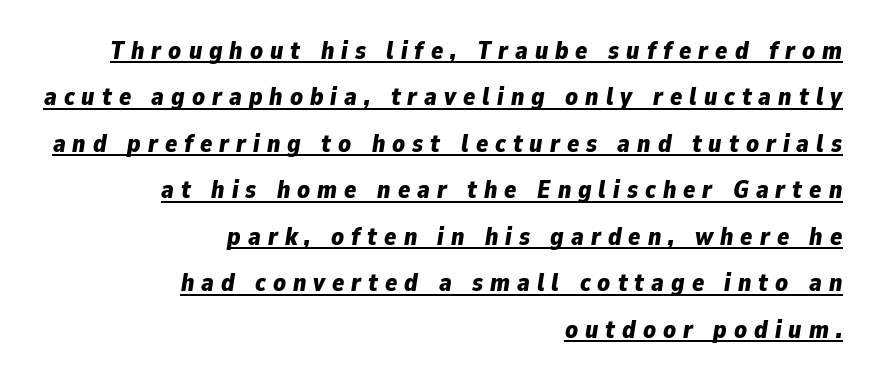
Italic: yes, the glyphs are oblique. Chunky letters — that's bold for sure. Looks like someone drew a line under every word here. The line texture is sparse and dotted thanks to wide tracking. Where is the straight margin? On the right.
